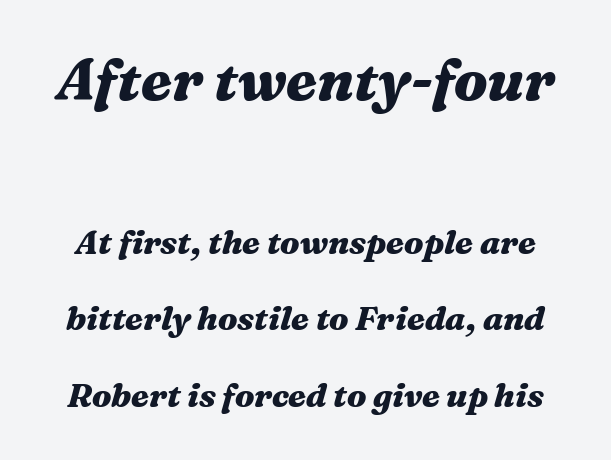
If you drew a line through each stem, it would be angled. As a designer I'd log this as weight 700, bold. Unmarked baselines from the first word to the last. Is this a fixed-width face? No — the glyphs have proportional, varying widths. If you measured baseline to baseline, you'd find a long distance.
